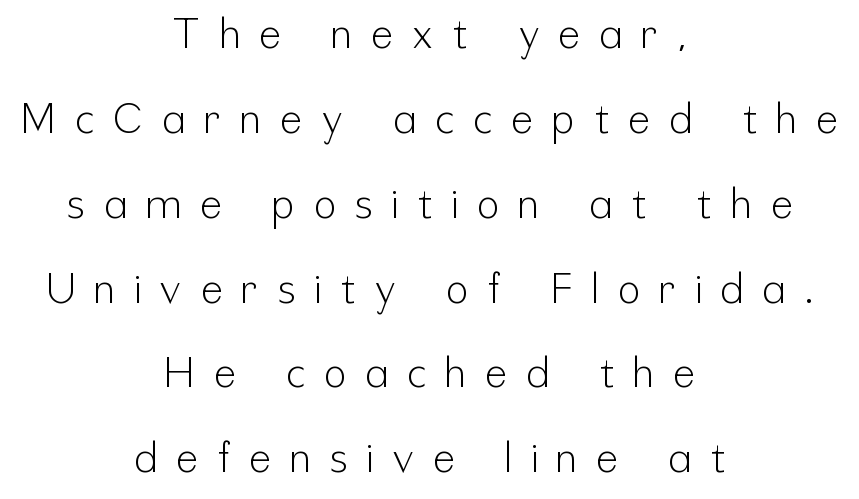
{"serif": "no", "italic": "no", "bold": "no", "weight": "light", "width": "condensed", "stroke_contrast": "low", "x_height": "medium", "monospaced": "no", "underline": "no", "align": "center", "line_spacing": "loose", "line_spacing_ratio": 2.07, "letter_spacing": "wide", "letter_spacing_em": 0.47, "glyph_px": 41}
